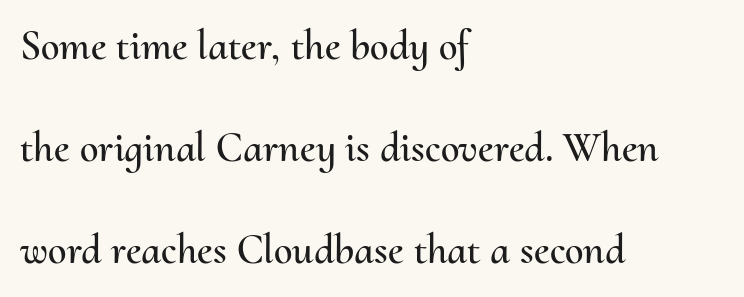
{"italic": "no", "width": "normal", "stroke_contrast": "medium", "x_height": "small", "monospaced": "no", "underline": "no", "align": "left", "line_spacing": "loose", "line_spacing_ratio": 2.43, "letter_spacing": "normal", "letter_spacing_em": 0.0, "glyph_px": 42}
